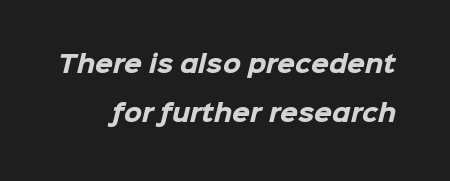
The image shows 23 px bold type; set loose line spacing (2.11x), normal letter spacing, not underlined.
